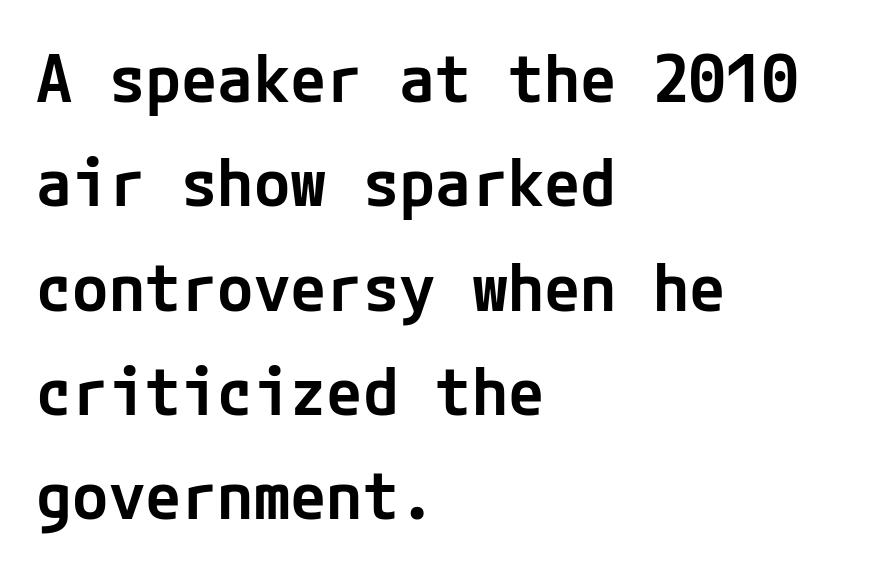
Q: Is the text bold? A: Semi-bold.
Q: Is the text italic (slanted)? A: No, it is upright.
Q: Is the typeface a serif or a sans-serif typeface? A: Sans-serif.
Q: Is the text underlined? A: No.
Q: How is the paragraph aligned? A: Left-aligned.
Q: Is the spacing between letters normal or unusually wide? A: Normal.
Q: Is the spacing between lines tight, normal or loose? A: Normal.
Q: Width (condensed, normal, or wide)? A: Normal.
Q: Stroke contrast? A: Low.
Q: x-height? A: Medium.
